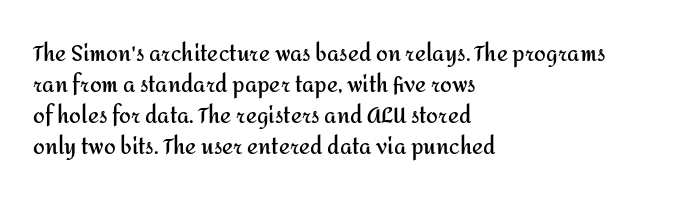
Q: Is the text bold? A: Yes.
Q: Is the text italic (slanted)? A: No, it is upright.
Q: Is the text underlined? A: No.
Q: How is the paragraph aligned? A: Left-aligned.
Q: Is the spacing between letters normal or unusually wide? A: Normal.
Q: Is the spacing between lines tight, normal or loose? A: Normal.
